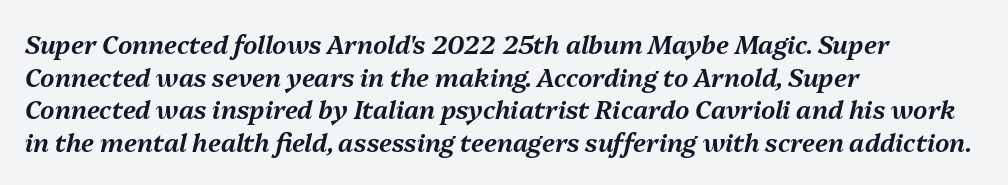
Tracking value appears to be zero — textbook default spacing. Teacher's note: observe the even left margin — that is flush-left alignment. No word sits above an underline. Horizontal bands of white between lines are of average thickness. Emphasis-style slanted type is in use.
